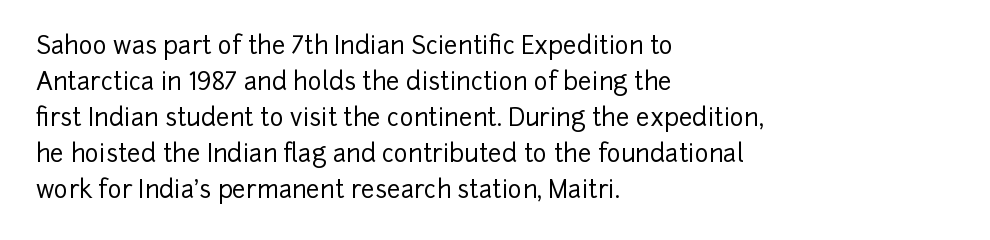
Q: Is the text italic (slanted)? A: No, it is upright.
Q: Is the text underlined? A: No.
Q: How is the paragraph aligned? A: Left-aligned.
Q: Is the spacing between letters normal or unusually wide? A: Normal.
Q: Is the spacing between lines tight, normal or loose? A: Normal.
